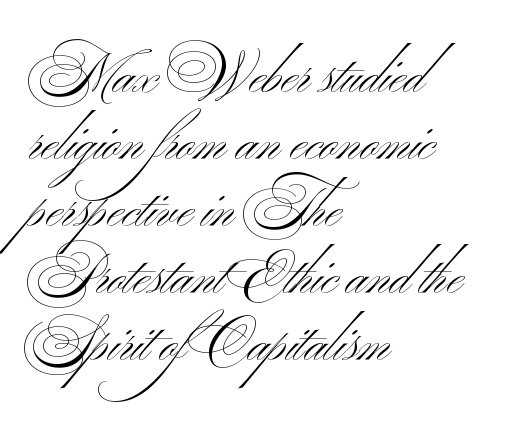
The image shows 55 px light, wide sans-serif type; set left-aligned, line spacing 1.22x, normal letter spacing, not underlined; medium stroke contrast and a small x-height.
